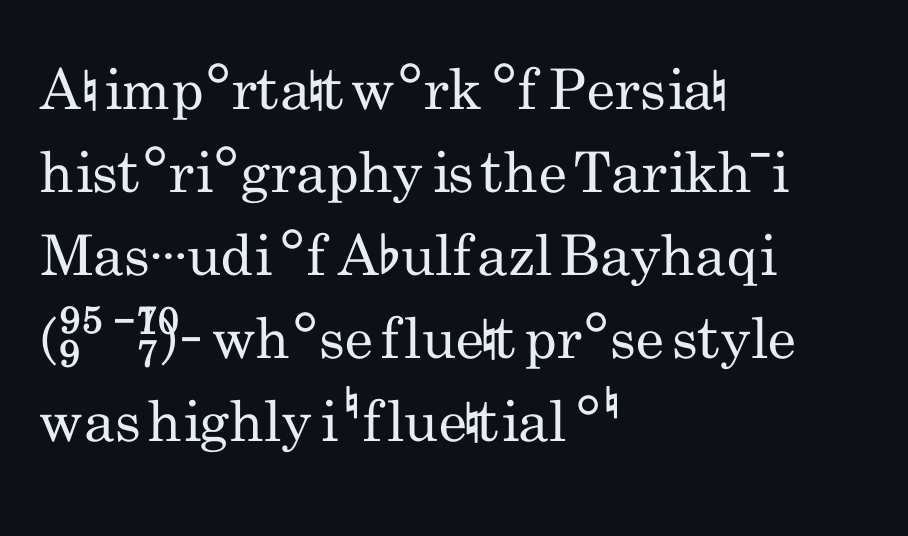
{"serif": "no", "italic": "no", "bold": "no", "weight": "regular", "width": "condensed", "stroke_contrast": "low", "x_height": "small", "monospaced": "no", "underline": "no", "align": "left", "line_spacing": "normal", "line_spacing_ratio": 1.48, "letter_spacing": "normal", "letter_spacing_em": 0.0, "glyph_px": 56}
